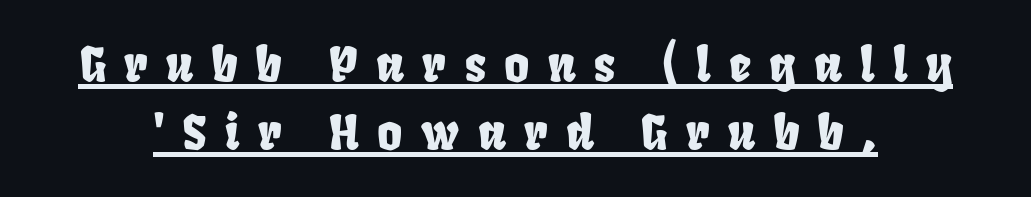
The letters advance in unequal steps, a hallmark of proportional type. The rendering inserts visible extra space after every character. Honestly, the row spacing looks completely unremarkable. Does a line run under the words? Yes, clearly.
